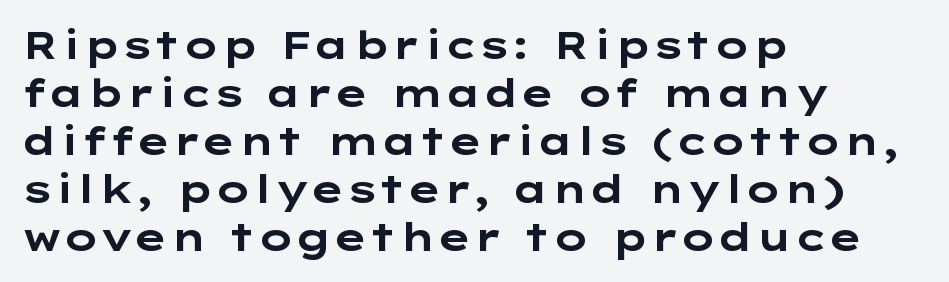
Q: Is the text bold? A: Yes.
Q: Is the text italic (slanted)? A: No, it is upright.
Q: Is the typeface a serif or a sans-serif typeface? A: Sans-serif.
Q: Is the text underlined? A: No.
Q: How is the paragraph aligned? A: Left-aligned.
Q: Is the spacing between letters normal or unusually wide? A: Normal.
Q: Is the spacing between lines tight, normal or loose? A: Normal.
Q: Width (condensed, normal, or wide)? A: Wide.
Q: Stroke contrast? A: Low.
Q: x-height? A: Medium.
